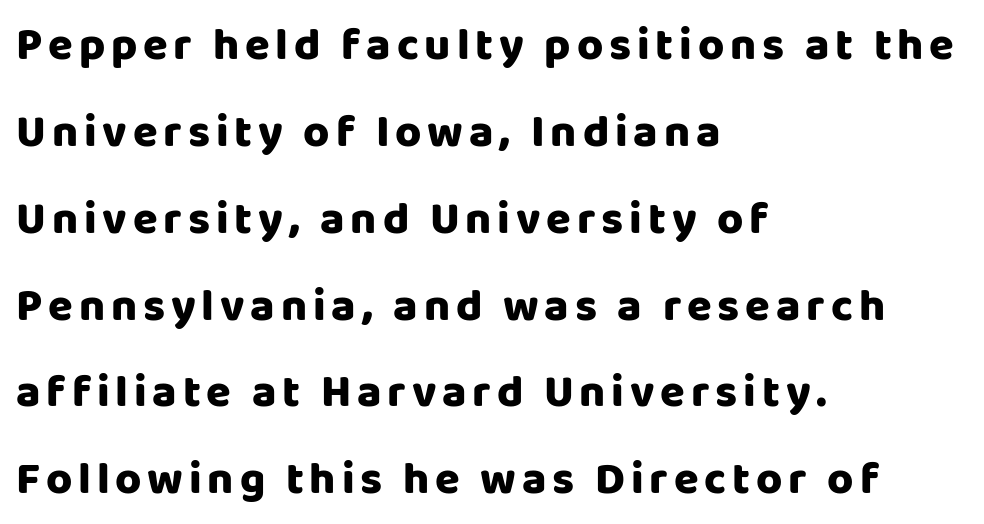
{"serif": "no", "italic": "no", "width": "normal", "stroke_contrast": "low", "x_height": "large", "monospaced": "no", "underline": "no", "align": "left", "line_spacing": "loose", "line_spacing_ratio": 1.93, "glyph_px": 45}
